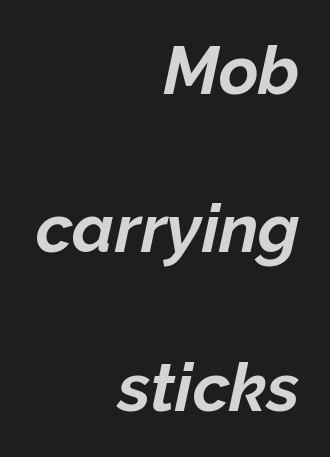
Q: Is the text bold? A: Yes.
Q: Is the text italic (slanted)? A: Yes, it leans right by about 12 degrees.
Q: Is the text underlined? A: No.
Q: How is the paragraph aligned? A: Right-aligned.
Q: Is the spacing between letters normal or unusually wide? A: Normal.
Q: Is the spacing between lines tight, normal or loose? A: Loose.
Q: Width (condensed, normal, or wide)? A: Normal.
Q: Stroke contrast? A: Low.
Q: x-height? A: Medium.
Q: Monospaced? A: No.
